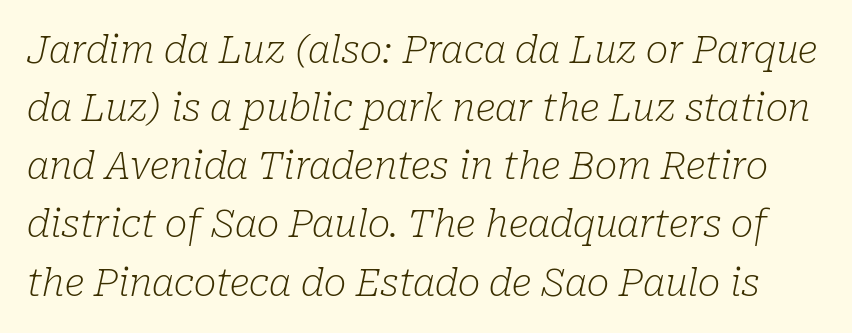
Q: Is the text bold? A: No.
Q: Is the text italic (slanted)? A: Yes, it leans right by about 10 degrees.
Q: Is the typeface a serif or a sans-serif typeface? A: Serif.
Q: Is the text underlined? A: No.
Q: Is the spacing between letters normal or unusually wide? A: Normal.
Q: Is the spacing between lines tight, normal or loose? A: Normal.
Q: Width (condensed, normal, or wide)? A: Normal.
Q: Stroke contrast? A: Low.
Q: x-height? A: Medium.
Q: Monospaced? A: No.
